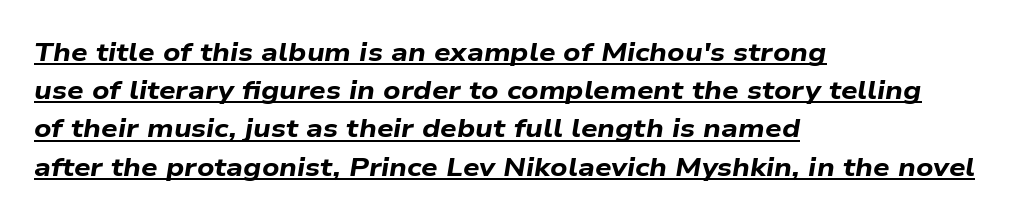
Q: Is the text bold? A: Yes.
Q: Is the text italic (slanted)? A: Yes, it leans right by about 9 degrees.
Q: Is the text underlined? A: Yes.
Q: How is the paragraph aligned? A: Left-aligned.
Q: Is the spacing between letters normal or unusually wide? A: Normal.
Q: Is the spacing between lines tight, normal or loose? A: Normal.
